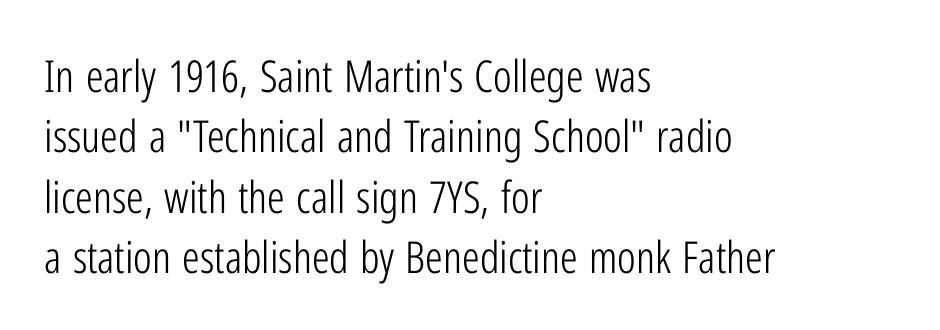
A typesetter would call this zero additional tracking. The lines sit at an ordinary, default distance from one another. These lines were composed using upright roman letters. Examine the stroke ends and you'll find no serifs. Which margin do the lines hug? The left one — the right edge is uneven. A bare baseline throughout the passage.
